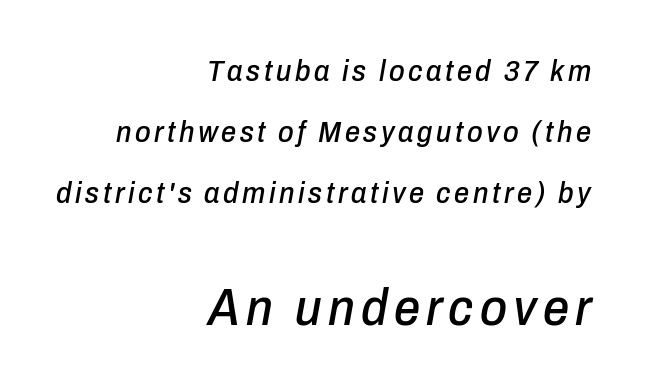
The image shows 52 px condensed type, italic (leaning right); set right-aligned, loose line spacing (2.04x), not underlined; the second (bottom) block is 1.73x larger; low stroke contrast and a medium x-height.
